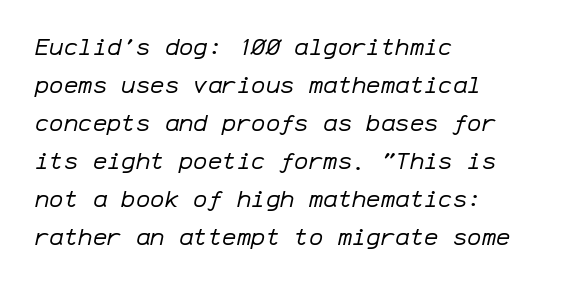
The image shows 24 px text type, italic (leaning right); set left-aligned, normal line spacing (1.58x), normal letter spacing, not underlined.
